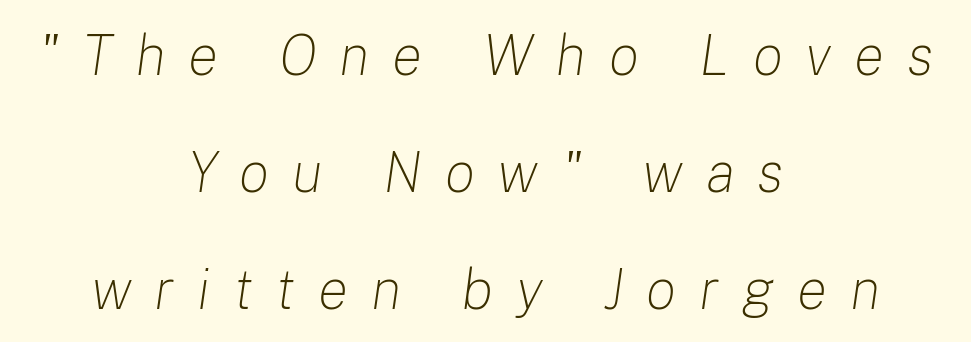
Letters rest on an invisible, unmarked baseline. Short note: letters widely spaced. Slanted lettering throughout. Varying glyph widths throughout — classic text-font behaviour.
